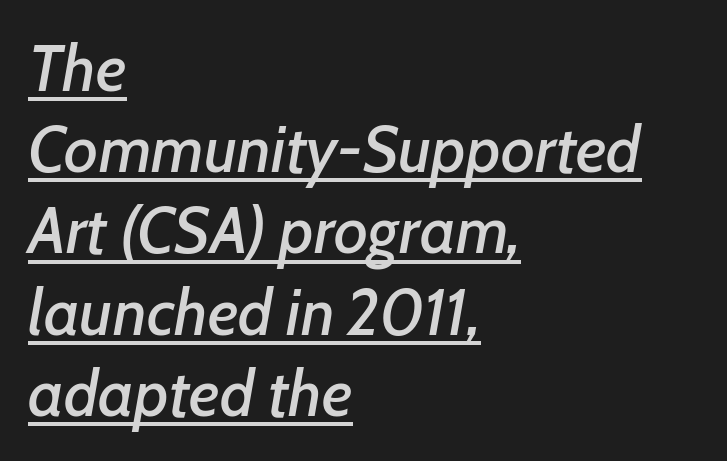
Q: Is the text italic (slanted)? A: Yes, it leans right by about 7 degrees.
Q: Is the text underlined? A: Yes.
Q: How is the paragraph aligned? A: Left-aligned.
Q: Is the spacing between letters normal or unusually wide? A: Normal.
Q: Is the spacing between lines tight, normal or loose? A: Normal.
Q: Width (condensed, normal, or wide)? A: Normal.
Q: Stroke contrast? A: Low.
Q: x-height? A: Medium.
Q: Monospaced? A: No.
